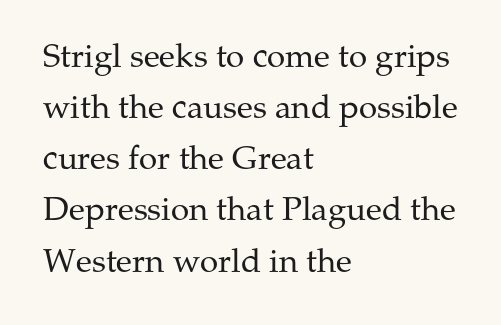
{"serif": "yes", "italic": "no", "bold": "no", "weight": "regular", "width": "normal", "stroke_contrast": "medium", "x_height": "medium", "monospaced": "no", "underline": "no", "align": "left", "line_spacing": "normal", "line_spacing_ratio": 1.55, "letter_spacing": "normal", "letter_spacing_em": 0.0, "glyph_px": 33}
